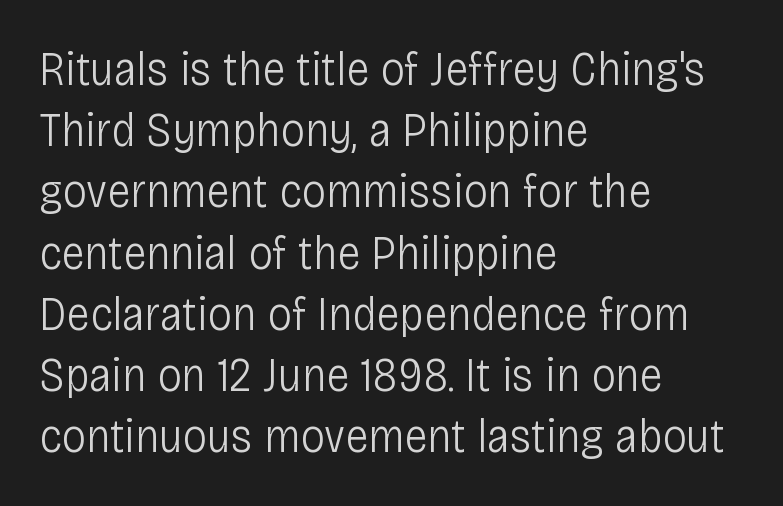
{"serif": "no", "italic": "no", "bold": "no", "weight": "light", "width": "condensed", "stroke_contrast": "low", "x_height": "large", "monospaced": "no", "underline": "no", "align": "left", "line_spacing": "normal", "line_spacing_ratio": 1.25, "letter_spacing": "normal", "letter_spacing_em": 0.0, "glyph_px": 49}
